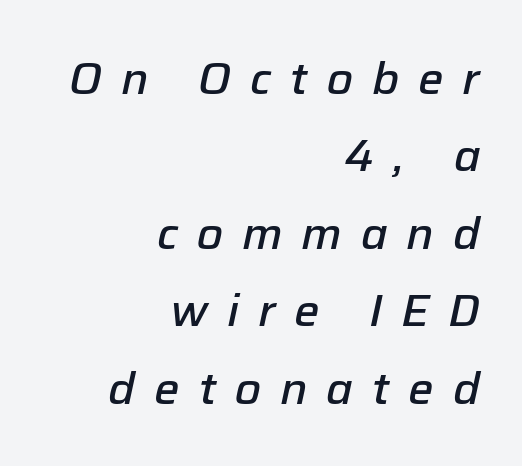
Q: Is the text bold? A: Semi-bold.
Q: Is the text italic (slanted)? A: Yes, it leans right by about 12 degrees.
Q: Is the text underlined? A: No.
Q: How is the paragraph aligned? A: Right-aligned.
Q: Is the spacing between letters normal or unusually wide? A: Unusually wide.
Q: Width (condensed, normal, or wide)? A: Normal.
Q: Stroke contrast? A: Low.
Q: x-height? A: Medium.
Q: Monospaced? A: No.
